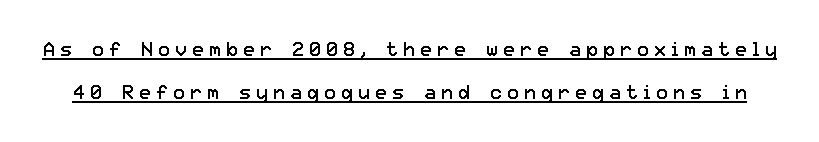
Q: Is the text bold? A: No.
Q: Is the text italic (slanted)? A: No, it is upright.
Q: Is the text underlined? A: Yes.
Q: Is the spacing between letters normal or unusually wide? A: Unusually wide.
Q: Is the spacing between lines tight, normal or loose? A: Loose.
